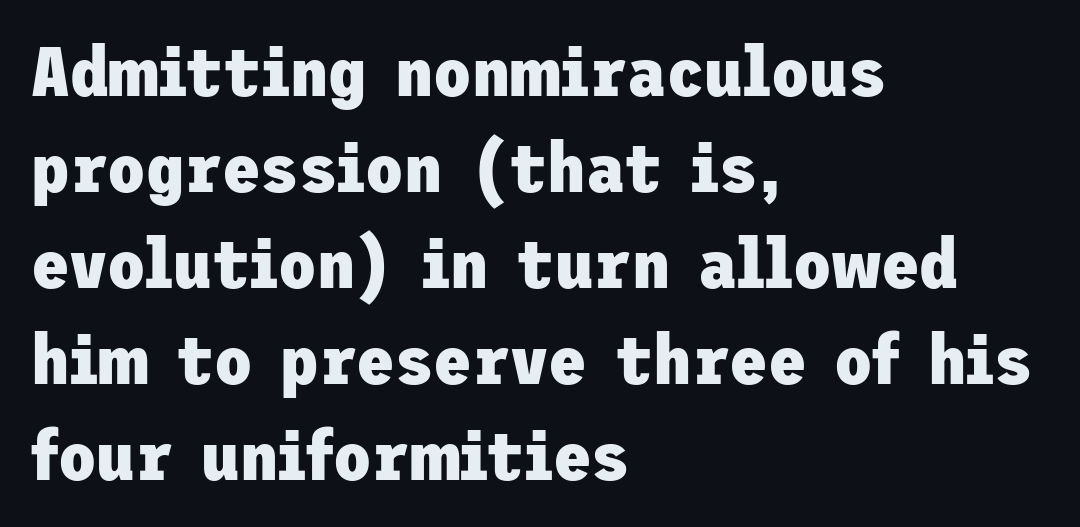
Q: Is the text bold? A: Yes.
Q: Is the text italic (slanted)? A: No, it is upright.
Q: Is the typeface a serif or a sans-serif typeface? A: Sans-serif.
Q: Is the text underlined? A: No.
Q: How is the paragraph aligned? A: Left-aligned.
Q: Is the spacing between letters normal or unusually wide? A: Normal.
Q: Is the spacing between lines tight, normal or loose? A: Normal.
Q: Width (condensed, normal, or wide)? A: Normal.
Q: Stroke contrast? A: Low.
Q: x-height? A: Medium.
